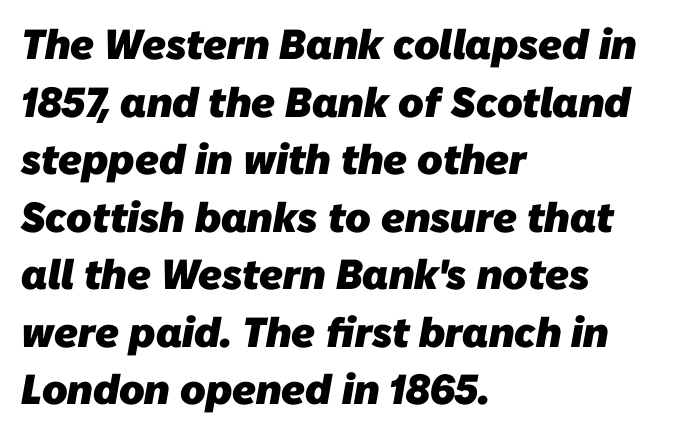
Q: Is the text bold? A: Yes.
Q: Is the typeface a serif or a sans-serif typeface? A: Sans-serif.
Q: Is the text underlined? A: No.
Q: How is the paragraph aligned? A: Left-aligned.
Q: Is the spacing between letters normal or unusually wide? A: Normal.
Q: Is the spacing between lines tight, normal or loose? A: Normal.
Q: Width (condensed, normal, or wide)? A: Normal.
Q: Stroke contrast? A: Low.
Q: x-height? A: Medium.
Q: Monospaced? A: No.
